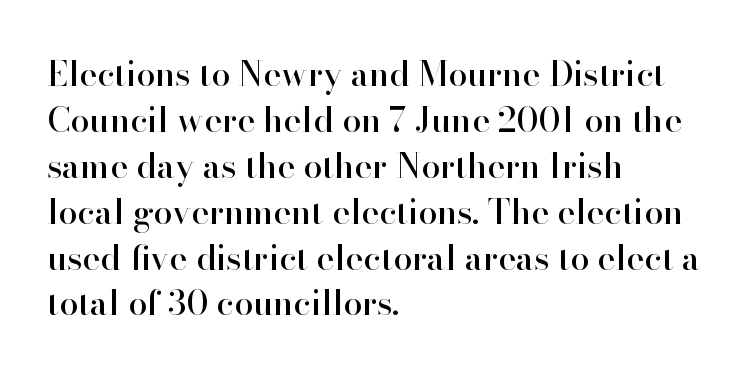
Glance below the letters and you will spot only blank space. This sample keeps an unexceptional amount of space between lines. Ordinary non-slanted type is in use. The horizontal fit of the characters is conventional and even. In terms of letterform style, serifs are clearly present. Proportional: the letters do not fall into vertical columns.
